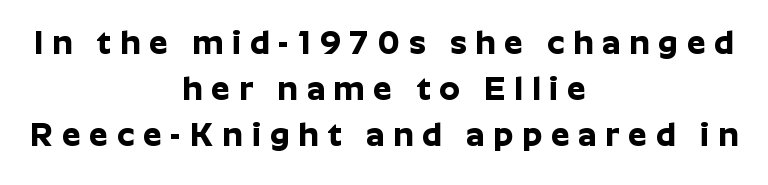
Q: Is the text bold? A: Yes.
Q: Is the text italic (slanted)? A: No, it is upright.
Q: Is the typeface a serif or a sans-serif typeface? A: Sans-serif.
Q: Is the text underlined? A: No.
Q: How is the paragraph aligned? A: Centered.
Q: Is the spacing between letters normal or unusually wide? A: Unusually wide.
Q: Is the spacing between lines tight, normal or loose? A: Normal.
Q: Width (condensed, normal, or wide)? A: Normal.
Q: Stroke contrast? A: Low.
Q: x-height? A: Medium.
Q: Monospaced? A: No.
